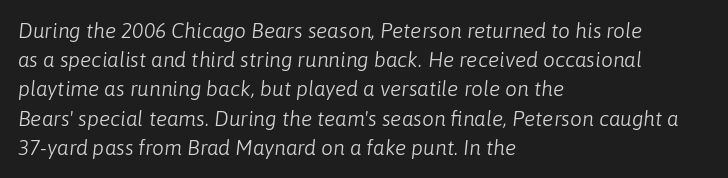
The image shows 21 px text type, italic (leaning right); set left-aligned, normal line spacing (1.39x), normal letter spacing, not underlined.
